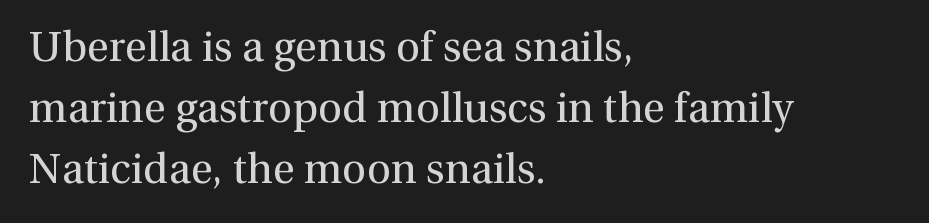
If you measured baseline to baseline, you'd find a middling distance. Every row of glyphs begins at an identical x-position on the left. Quick note: not italic, upright. Weight: not bold — regular or lighter. The line texture is even and compact thanks to regular tracking.
